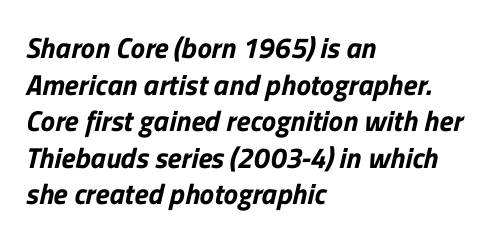
Q: Is the typeface a serif or a sans-serif typeface? A: Sans-serif.
Q: Is the text underlined? A: No.
Q: How is the paragraph aligned? A: Left-aligned.
Q: Is the spacing between letters normal or unusually wide? A: Normal.
Q: Is the spacing between lines tight, normal or loose? A: Normal.
Q: Width (condensed, normal, or wide)? A: Normal.
Q: Stroke contrast? A: Low.
Q: x-height? A: Medium.
Q: Monospaced? A: No.
